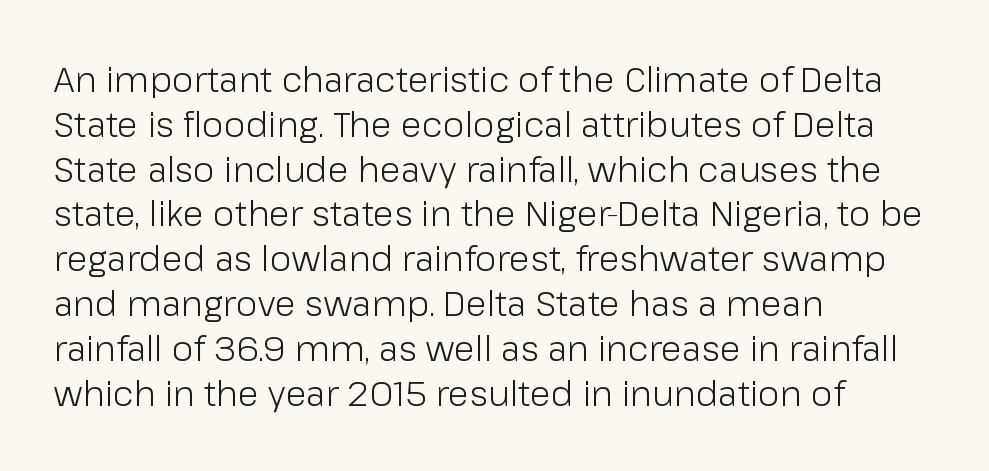
The image shows 35 px light sans-serif type, upright; set left-aligned, normal line spacing (1.28x), normal letter spacing, not underlined; low stroke contrast and a medium x-height.
